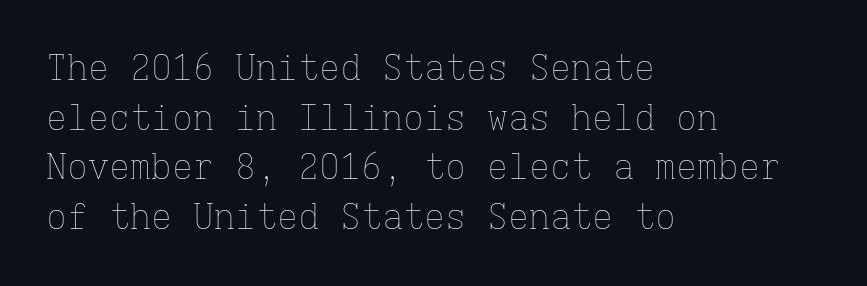
Q: Is the text bold? A: No.
Q: Is the text italic (slanted)? A: No, it is upright.
Q: Is the text underlined? A: No.
Q: How is the paragraph aligned? A: Left-aligned.
Q: Is the spacing between letters normal or unusually wide? A: Normal.
Q: Is the spacing between lines tight, normal or loose? A: Normal.
Q: Width (condensed, normal, or wide)? A: Normal.
Q: Stroke contrast? A: Low.
Q: x-height? A: Medium.
Q: Monospaced? A: Yes.
